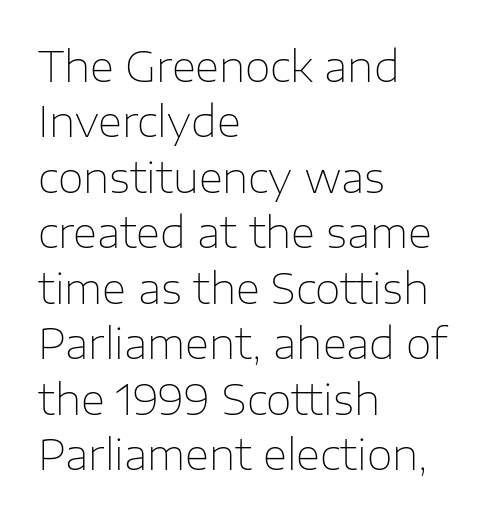
The image shows 42 px thin sans-serif type, upright; set left-aligned, normal line spacing (1.32x), normal letter spacing, not underlined; low stroke contrast and a medium x-height.
